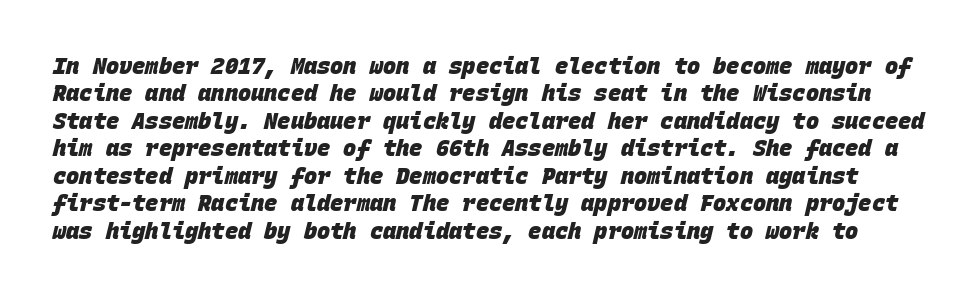
Nobody drew a line under any word here. Plenty of ink on the page — the face is bold. Reading down the column, the eye jumps a familiar distance to each next line. These lines keep a tight, regular rhythm from letter to letter.
